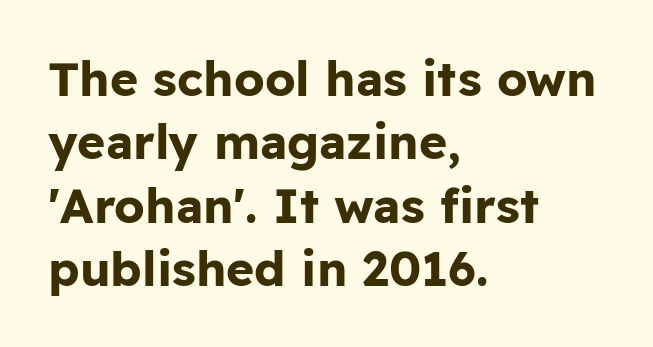
A dark, heavy texture on the line: the type is bold. Compared with typical body copy, the letter spacing here is the same. Examine the stroke ends and you'll find no serifs. Left-aligned paragraph, ragged on the right.
